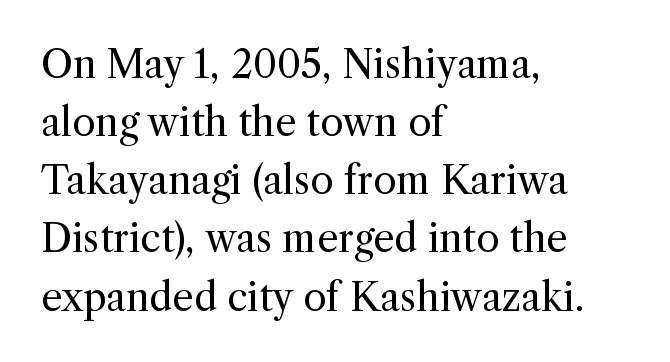
The image shows 38 px regular-weight serif type, upright; set left-aligned, normal line spacing (1.53x), normal letter spacing, not underlined; a medium x-height.
